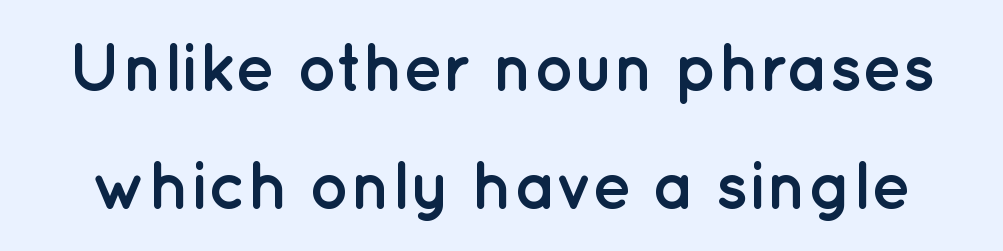
{"serif": "no", "italic": "no", "bold": "yes", "weight": "semibold", "width": "normal", "stroke_contrast": "low", "x_height": "medium", "monospaced": "no", "underline": "no", "line_spacing_ratio": 1.76, "letter_spacing": "normal", "letter_spacing_em": 0.0, "glyph_px": 67}
